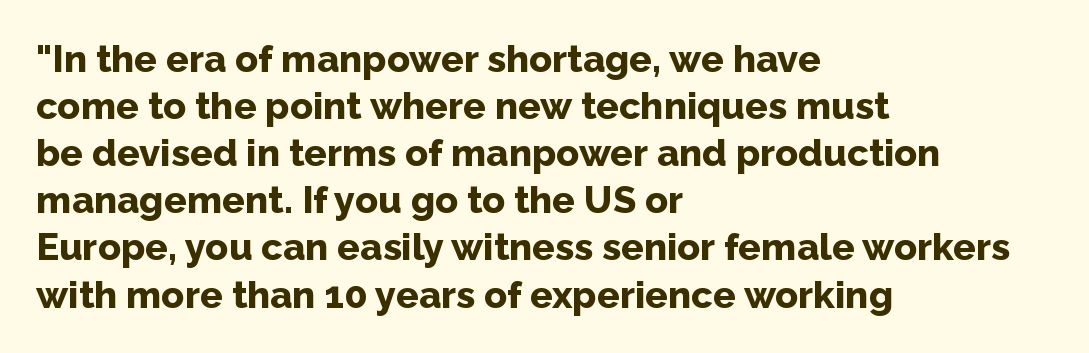
Q: Is the text bold? A: Yes.
Q: Is the text italic (slanted)? A: No, it is upright.
Q: Is the typeface a serif or a sans-serif typeface? A: Sans-serif.
Q: Is the text underlined? A: No.
Q: How is the paragraph aligned? A: Left-aligned.
Q: Is the spacing between letters normal or unusually wide? A: Normal.
Q: Width (condensed, normal, or wide)? A: Normal.
Q: Stroke contrast? A: Low.
Q: x-height? A: Medium.
Q: Monospaced? A: No.
